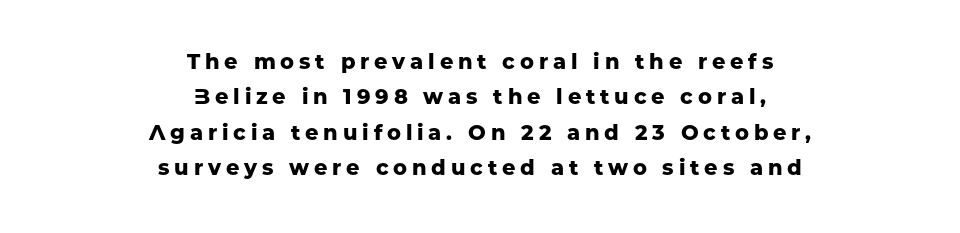
{"italic": "no", "bold": "yes", "underline": "no", "align": "center", "line_spacing": "normal", "line_spacing_ratio": 1.68, "letter_spacing": "wide", "letter_spacing_em": 0.23, "glyph_px": 21}
